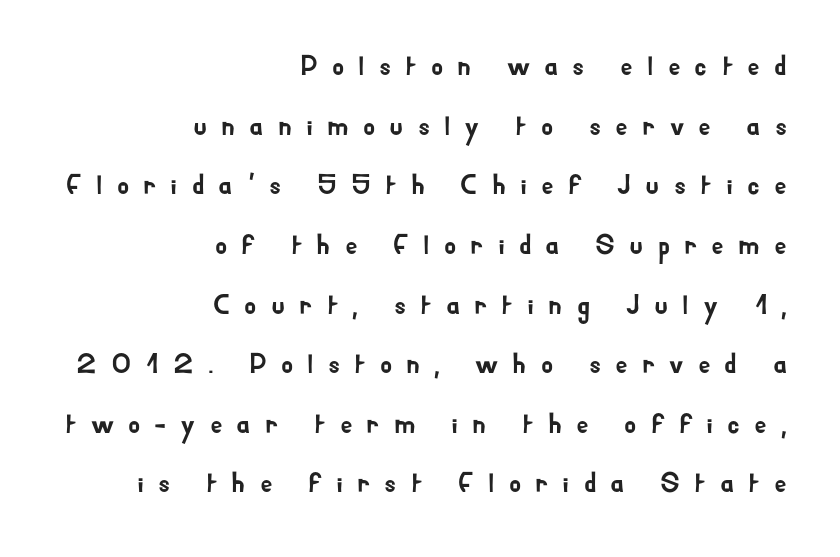
The image shows 28 px sans-serif type, upright; set right-aligned, loose line spacing (2.13x), unusually wide letter spacing (+0.5 em), not underlined; low stroke contrast and a small x-height.
